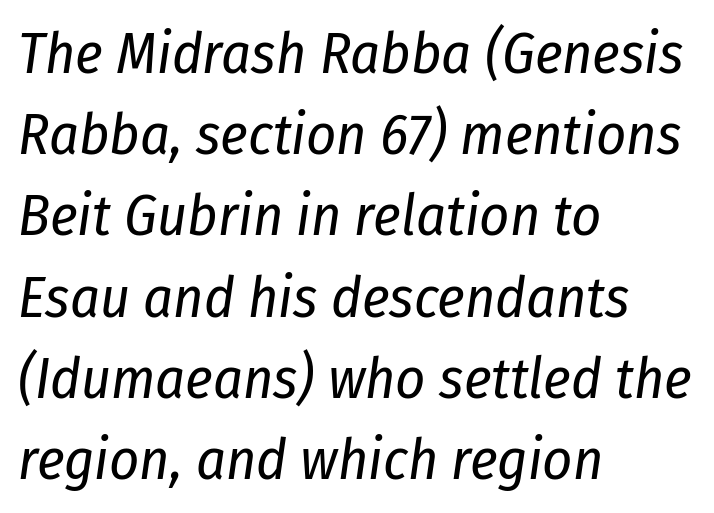
{"italic": "yes", "lean": "right", "slant_degrees": 8, "bold": "no", "weight": "regular", "width": "condensed", "stroke_contrast": "low", "x_height": "medium", "monospaced": "no", "underline": "no", "align": "left", "line_spacing": "normal", "line_spacing_ratio": 1.4, "letter_spacing": "normal", "letter_spacing_em": 0.0, "glyph_px": 58}
